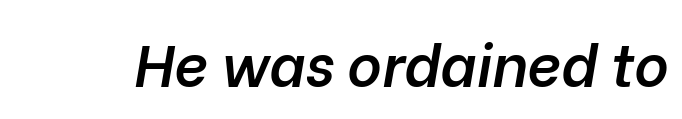
Spacing between characters is what you'd get straight out of the box. Moderately thickened strokes mark this as semibold type. Spacing verdict: proportional, widths tailored to each character. Just letters on the line, the space beneath them empty. An italicized treatment has been applied to the whole sample.
